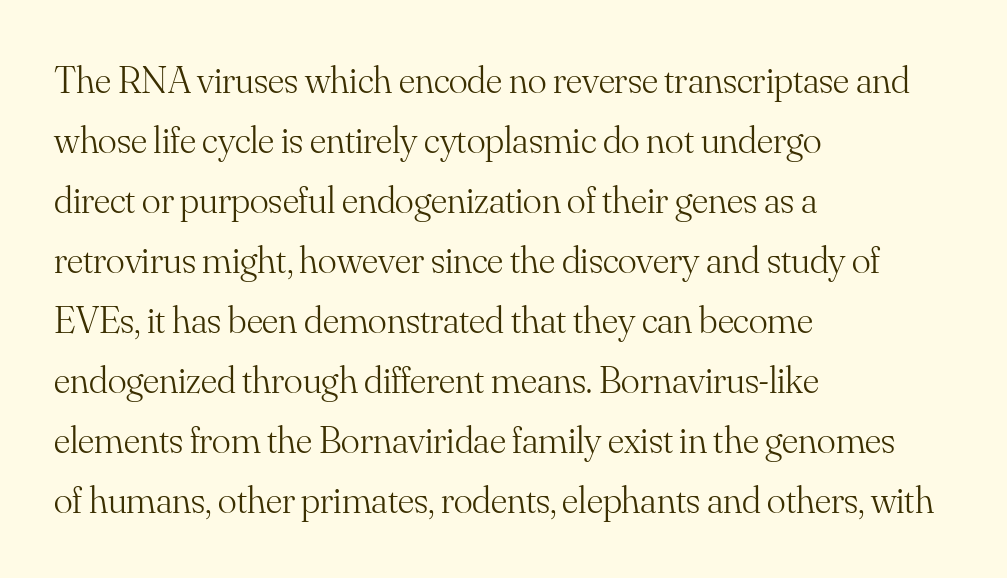
Q: Is the text bold? A: No.
Q: Is the text italic (slanted)? A: No, it is upright.
Q: Is the typeface a serif or a sans-serif typeface? A: Serif.
Q: Is the text underlined? A: No.
Q: How is the paragraph aligned? A: Left-aligned.
Q: Is the spacing between letters normal or unusually wide? A: Normal.
Q: Is the spacing between lines tight, normal or loose? A: Normal.
Q: Width (condensed, normal, or wide)? A: Normal.
Q: Stroke contrast? A: Medium.
Q: x-height? A: Small.
Q: Monospaced? A: No.
